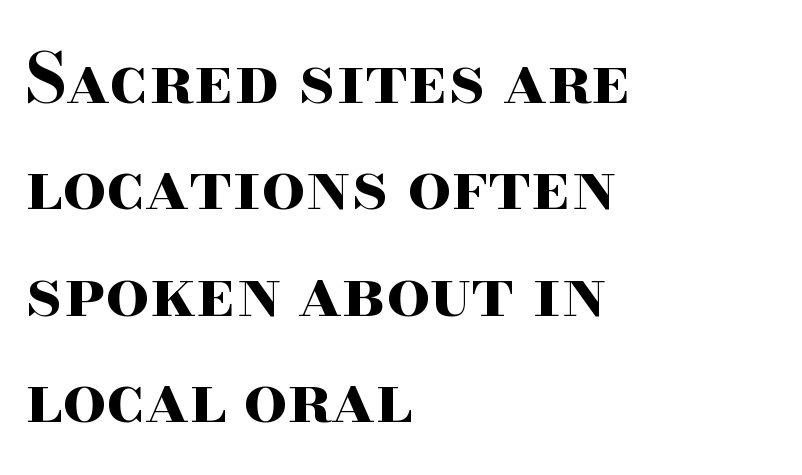
Rule under the text: the space is simply empty. Casual observation: everything's shoved over to the left. Strokes here are thick enough to call this a true bold. Is this a sans? No — the strokes have serifs. What's the leading like? Ordinary, nothing unusual.
